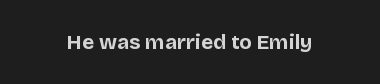
{"italic": "no", "bold": "yes", "underline": "no", "letter_spacing": "normal", "letter_spacing_em": 0.0, "glyph_px": 21}
